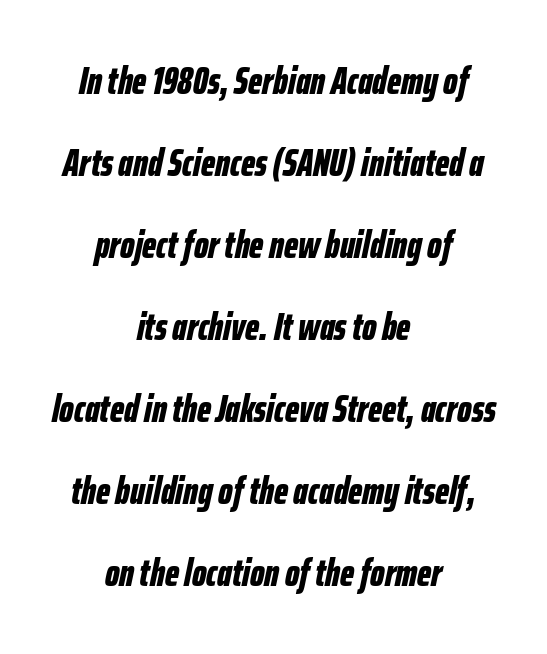
Q: Is the text bold? A: Yes.
Q: Is the text italic (slanted)? A: Yes, it leans right by about 12 degrees.
Q: Is the text underlined? A: No.
Q: How is the paragraph aligned? A: Centered.
Q: Is the spacing between letters normal or unusually wide? A: Normal.
Q: Is the spacing between lines tight, normal or loose? A: Loose.
Q: Width (condensed, normal, or wide)? A: Condensed.
Q: Stroke contrast? A: Low.
Q: x-height? A: Medium.
Q: Monospaced? A: No.
